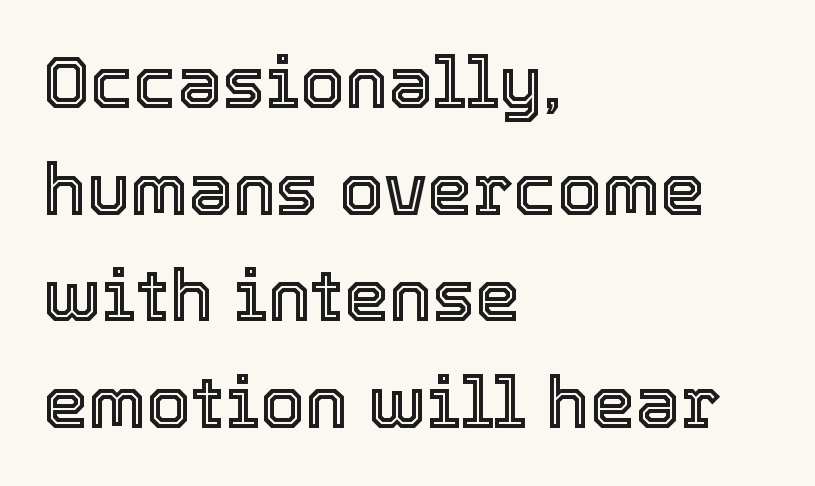
Q: Is the text italic (slanted)? A: No, it is upright.
Q: Is the text underlined? A: No.
Q: How is the paragraph aligned? A: Left-aligned.
Q: Is the spacing between letters normal or unusually wide? A: Normal.
Q: Is the spacing between lines tight, normal or loose? A: Normal.
Q: Width (condensed, normal, or wide)? A: Normal.
Q: x-height? A: Medium.
Q: Monospaced? A: No.
